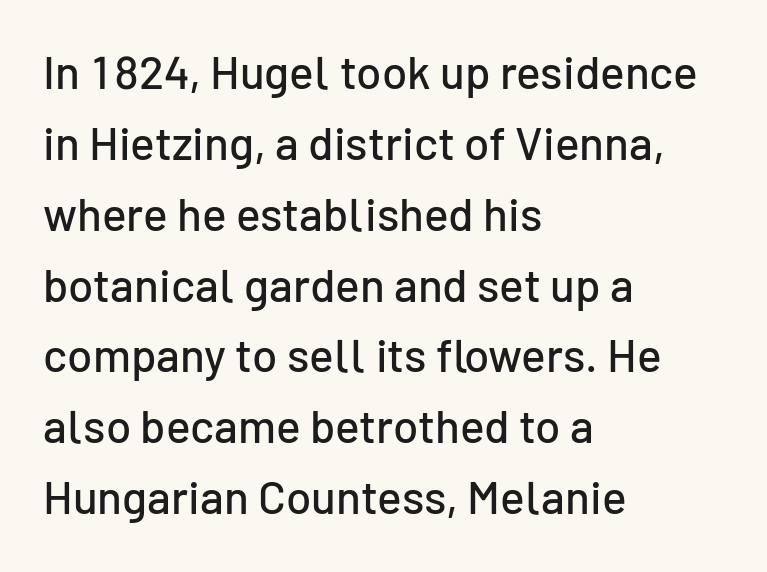
Does the lettering tilt? It doesn't — this is upright. Reading down the column, the eye jumps a familiar distance to each next line. Underlining? Definitely not there. This rendering leaves character spacing at its baseline value. Each letter keeps its own natural width here, so spacing adapts to shape. Visually the block forms a straight wall on the left and a jagged coastline on the right.
